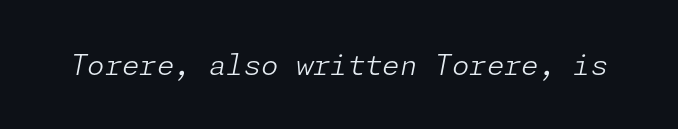
{"italic": "yes", "lean": "right", "slant_degrees": 11, "bold": "no", "weight": "light", "width": "normal", "stroke_contrast": "low", "x_height": "medium", "underline": "no", "letter_spacing": "normal", "letter_spacing_em": 0.0, "glyph_px": 28}
